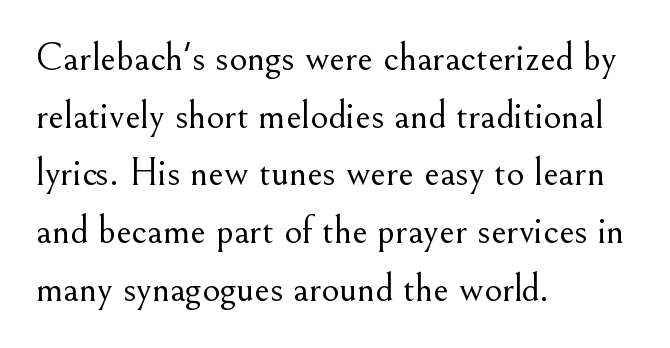
Q: Is the text bold? A: No.
Q: Is the text italic (slanted)? A: No, it is upright.
Q: Is the typeface a serif or a sans-serif typeface? A: Serif.
Q: Is the text underlined? A: No.
Q: How is the paragraph aligned? A: Left-aligned.
Q: Is the spacing between letters normal or unusually wide? A: Normal.
Q: Is the spacing between lines tight, normal or loose? A: Normal.
Q: Width (condensed, normal, or wide)? A: Normal.
Q: Stroke contrast? A: Medium.
Q: x-height? A: Small.
Q: Monospaced? A: No.
